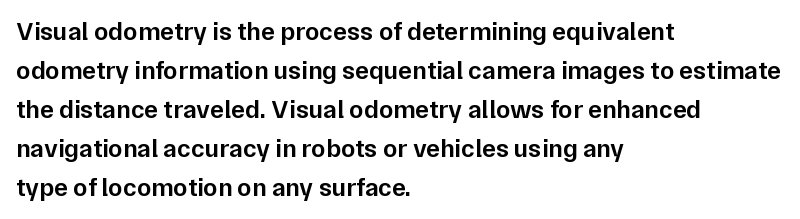
The image shows 26 px text type, upright; set left-aligned, normal line spacing (1.5x), normal letter spacing, not underlined.
